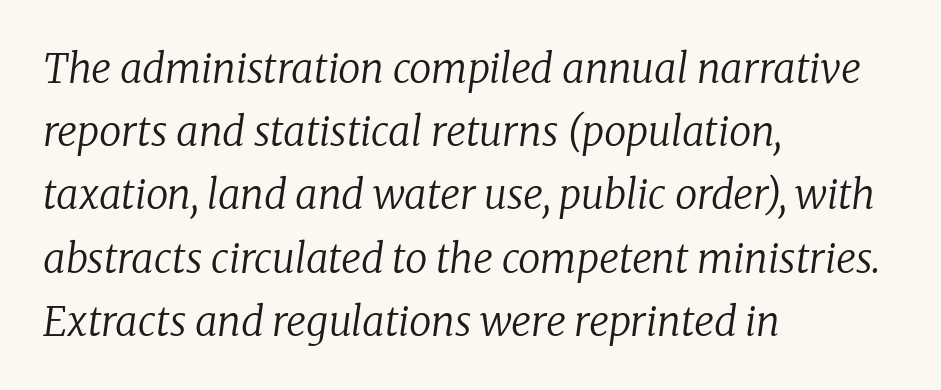
Q: Is the text bold? A: No.
Q: Is the text italic (slanted)? A: Yes, it leans right by about 8 degrees.
Q: Is the typeface a serif or a sans-serif typeface? A: Serif.
Q: Is the text underlined? A: No.
Q: How is the paragraph aligned? A: Left-aligned.
Q: Is the spacing between letters normal or unusually wide? A: Normal.
Q: Is the spacing between lines tight, normal or loose? A: Normal.
Q: Width (condensed, normal, or wide)? A: Normal.
Q: Stroke contrast? A: Low.
Q: x-height? A: Medium.
Q: Monospaced? A: No.
